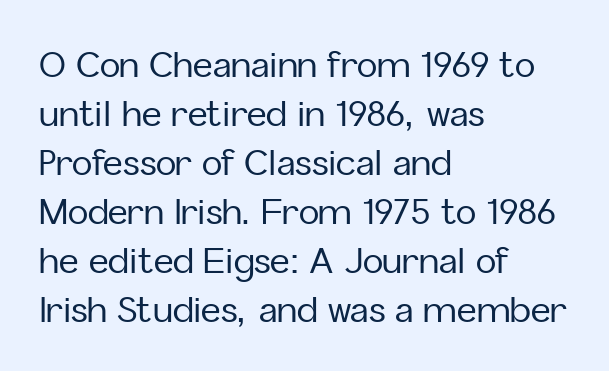
Q: Is the text italic (slanted)? A: No, it is upright.
Q: Is the typeface a serif or a sans-serif typeface? A: Sans-serif.
Q: Is the text underlined? A: No.
Q: How is the paragraph aligned? A: Left-aligned.
Q: Is the spacing between letters normal or unusually wide? A: Normal.
Q: Is the spacing between lines tight, normal or loose? A: Normal.
Q: Width (condensed, normal, or wide)? A: Normal.
Q: Stroke contrast? A: Low.
Q: x-height? A: Medium.
Q: Monospaced? A: No.
